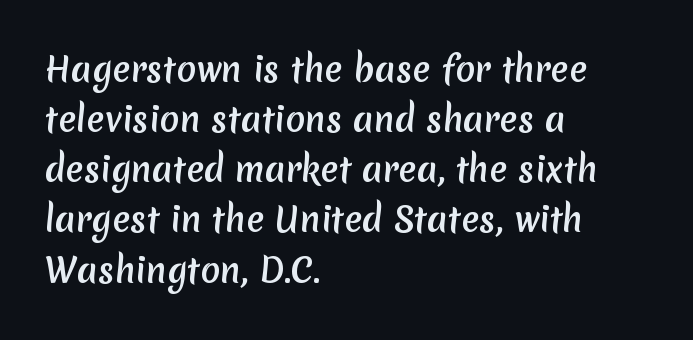
The image shows 33 px sans-serif type; set left-aligned, normal line spacing (1.52x), normal letter spacing, not underlined; medium stroke contrast and a medium x-height.
